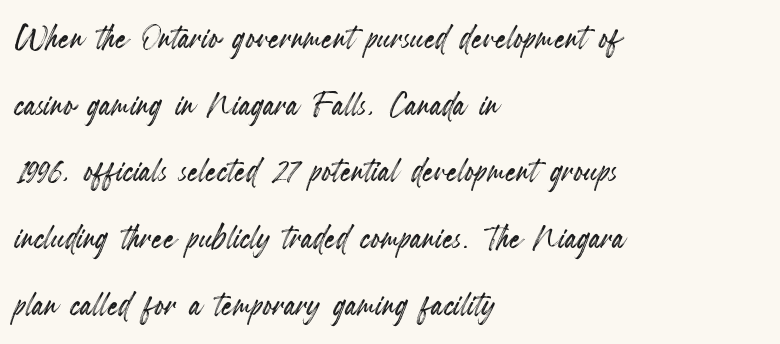
Q: Is the text italic (slanted)? A: Yes.
Q: Is the text underlined? A: No.
Q: How is the paragraph aligned? A: Left-aligned.
Q: Is the spacing between letters normal or unusually wide? A: Normal.
Q: Is the spacing between lines tight, normal or loose? A: Normal.
Q: Width (condensed, normal, or wide)? A: Condensed.
Q: x-height? A: Small.
Q: Monospaced? A: No.
